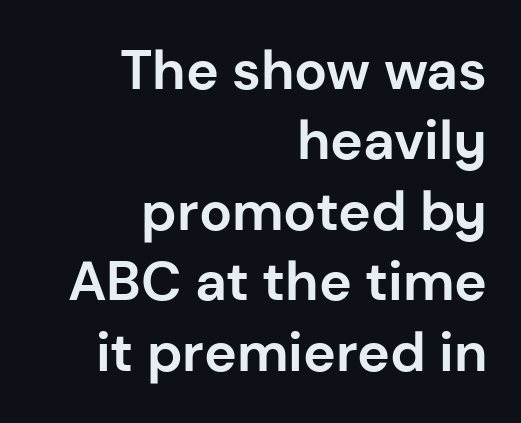
A full-strength bold gives these letters their thick strokes. Quick note: interline space is typical. Casual observation: everything's shoved over to the right. Is this a fixed-width face? No — the glyphs have proportional, varying widths. Each word holds together tightly as a unit, with standard inter-letter gaps. Descenders hang freely into open space.
